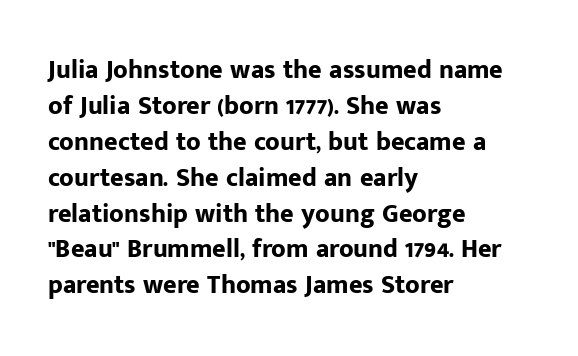
Q: Is the text bold? A: Yes.
Q: Is the text italic (slanted)? A: No, it is upright.
Q: Is the text underlined? A: No.
Q: How is the paragraph aligned? A: Left-aligned.
Q: Is the spacing between letters normal or unusually wide? A: Normal.
Q: Is the spacing between lines tight, normal or loose? A: Normal.
